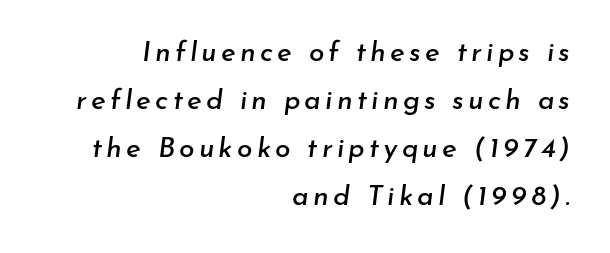
Q: Is the text italic (slanted)? A: Yes, it leans right by about 7 degrees.
Q: Is the text underlined? A: No.
Q: How is the paragraph aligned? A: Right-aligned.
Q: Width (condensed, normal, or wide)? A: Normal.
Q: Stroke contrast? A: Low.
Q: x-height? A: Small.
Q: Monospaced? A: No.
